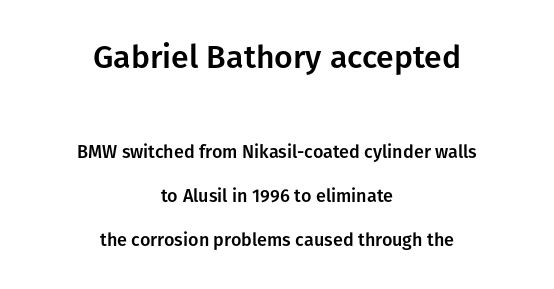
The image shows 32 px sans-serif type, upright; set centered, loose line spacing (2.43x), normal letter spacing, not underlined; the first (top) block is 1.78x larger; low stroke contrast and a medium x-height.
